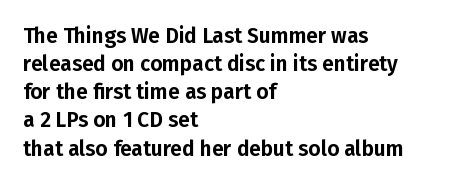
{"italic": "no", "underline": "no", "align": "left", "line_spacing": "normal", "line_spacing_ratio": 1.34, "letter_spacing": "normal", "letter_spacing_em": 0.0, "glyph_px": 21}
